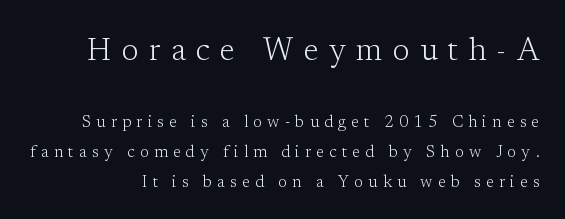
Q: Is the text bold? A: No.
Q: Is the text italic (slanted)? A: No, it is upright.
Q: Is the typeface a serif or a sans-serif typeface? A: Serif.
Q: Is the text underlined? A: No.
Q: Is the spacing between letters normal or unusually wide? A: Unusually wide.
Q: Which block of text is set in a larger size, the first (top) or the second (bottom)? A: The first (top) one.
Q: Width (condensed, normal, or wide)? A: Normal.
Q: Stroke contrast? A: Low.
Q: x-height? A: Medium.
Q: Monospaced? A: No.
